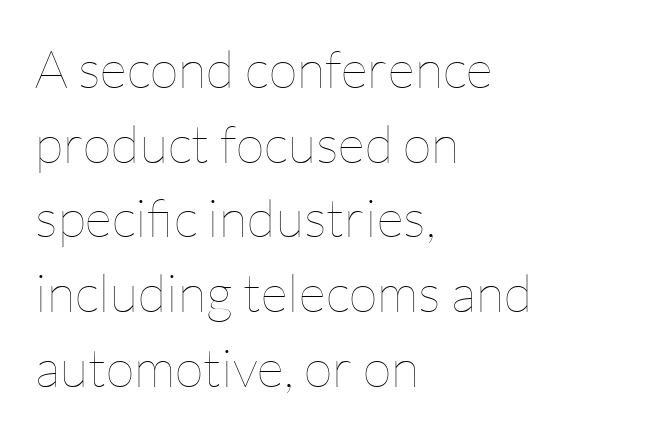
The image shows 53 px thin type, upright; set left-aligned, normal line spacing (1.41x), normal letter spacing, not underlined; low stroke contrast and a medium x-height.
